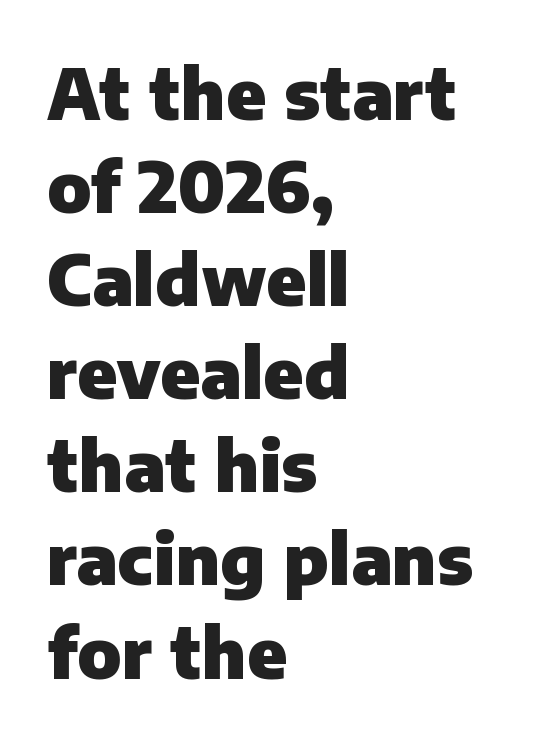
The image shows 70 px heavy sans-serif type, upright; set left-aligned, normal line spacing (1.33x), normal letter spacing, not underlined; low stroke contrast and a medium x-height.
